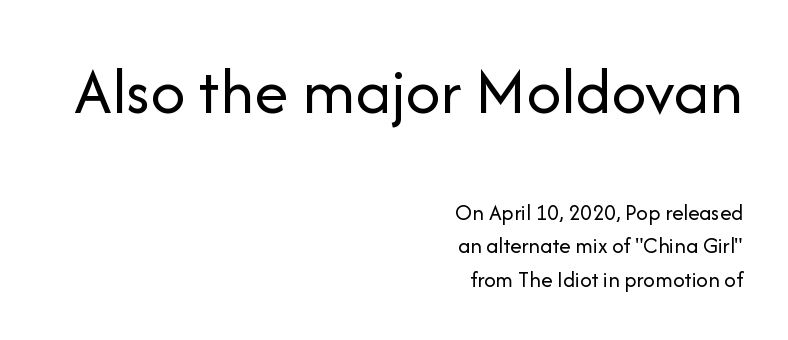
{"serif": "no", "italic": "no", "bold": "no", "weight": "regular", "width": "normal", "stroke_contrast": "low", "x_height": "medium", "monospaced": "no", "underline": "no", "align": "right", "line_spacing": "normal", "line_spacing_ratio": 1.44, "letter_spacing": "normal", "letter_spacing_em": 0.0, "larger_block": "first", "size_ratio": 2.96, "glyph_px": 68}
